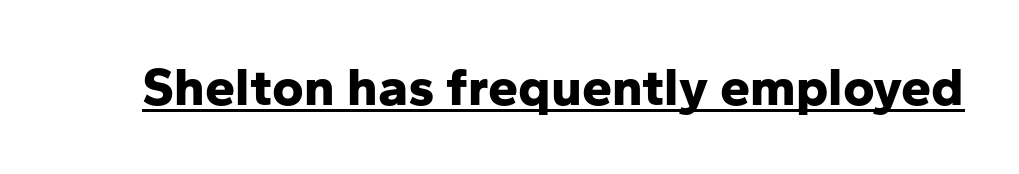
The image shows 54 px bold sans-serif type, upright; set normal letter spacing, underlined; low stroke contrast and a medium x-height.
